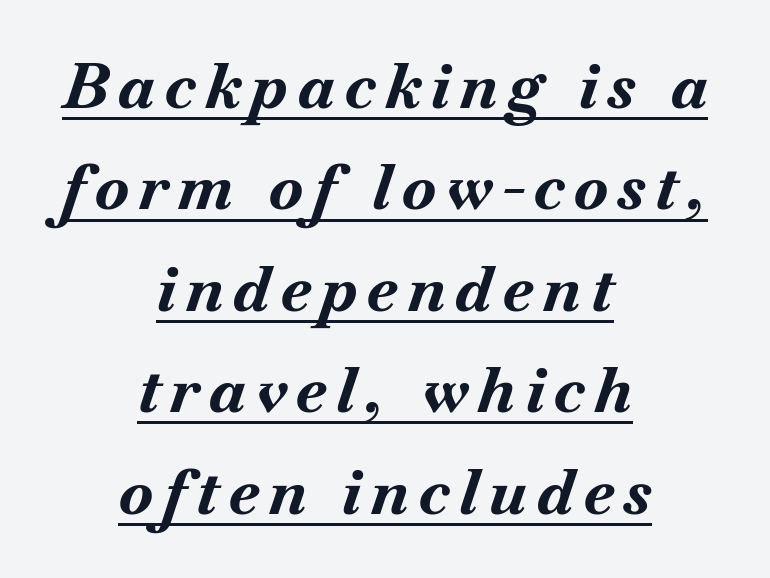
The image shows 63 px bold type, italic (leaning right); set centered, normal line spacing (1.61x), underlined; medium stroke contrast and a small x-height.
